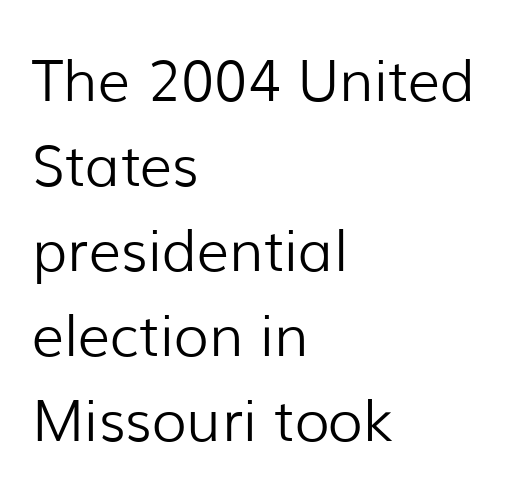
The image shows 57 px light sans-serif type, upright; set left-aligned, normal line spacing (1.49x), normal letter spacing, not underlined; low stroke contrast and a medium x-height.
